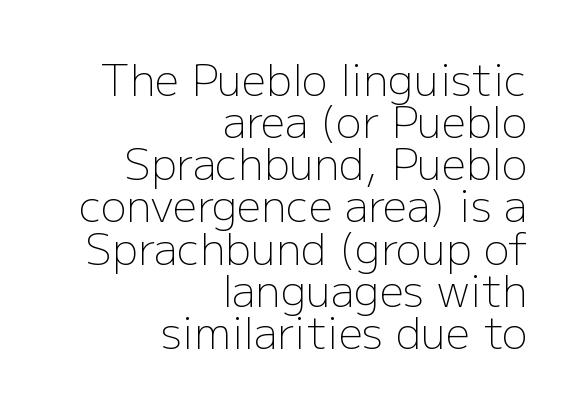
The horizontal fit of the characters is conventional and even. The face looks like a standard text weight, possibly lighter. The designer went with a sans here, leaving each stem footless. The letters advance in unequal steps, a hallmark of proportional type. Reading down the column, the eye jumps only a short way to each next line.
